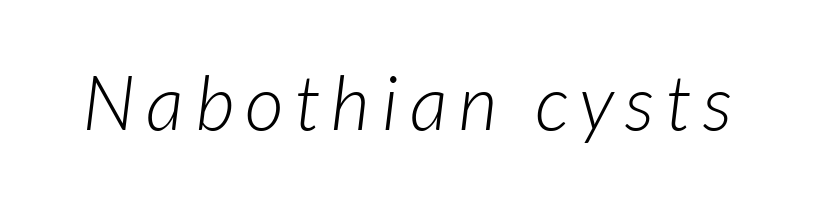
Q: Is the text bold? A: No.
Q: Is the text italic (slanted)? A: Yes, it leans right by about 7 degrees.
Q: Is the text underlined? A: No.
Q: Width (condensed, normal, or wide)? A: Normal.
Q: Stroke contrast? A: Low.
Q: x-height? A: Medium.
Q: Monospaced? A: No.
